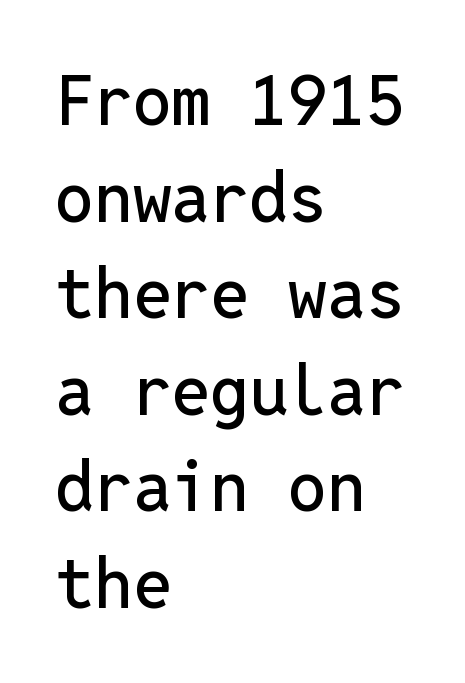
The image shows 69 px sans-serif type, upright, monospaced; set left-aligned, normal line spacing (1.4x), normal letter spacing, not underlined; low stroke contrast and a medium x-height.
